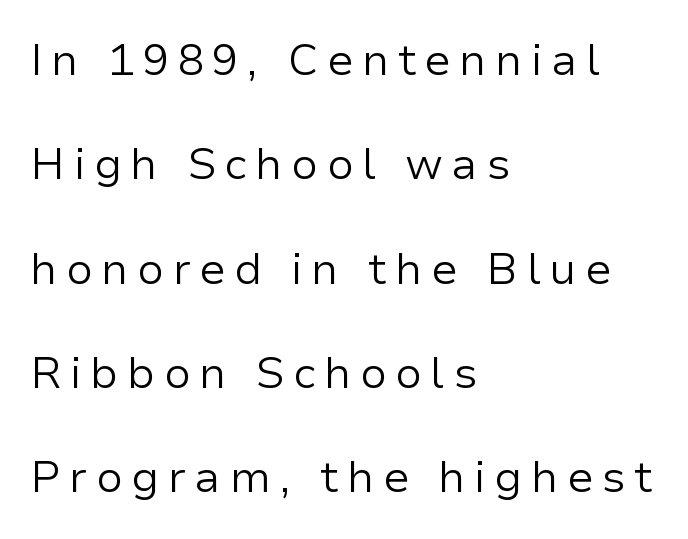
Rows of type keep a wide berth in the vertical direction. The foot of each line stays bare and open. Character widths vary here, with narrow letters taking less room than wide ones. The rendering shows plain stroke endings on the letterforms — a sans-serif design. Weight: in the light-to-regular range. If you drew a line through each stem, it would be perfectly vertical.
